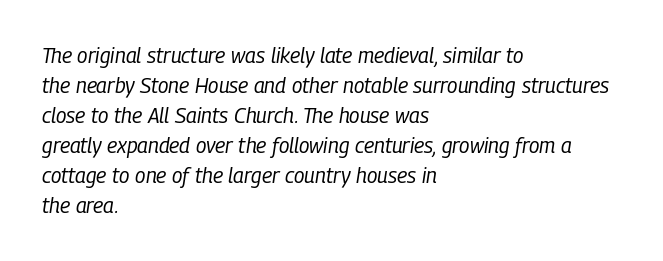
Weight: not bold — regular or lighter. Caption: standard tracking, unaltered. The font's italic variant was chosen for this text. Lines of text with bare space underneath.
